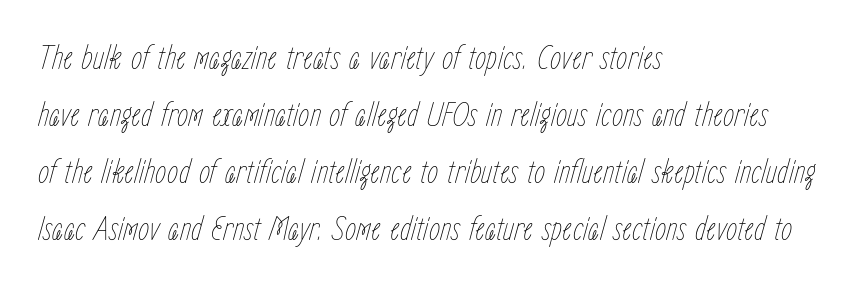
The image shows 36 px thin, condensed type, italic (leaning right); set left-aligned, normal line spacing (1.58x), normal letter spacing, not underlined; low stroke contrast and a medium x-height.
